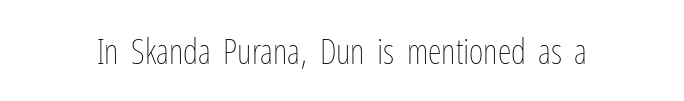
Q: Is the text bold? A: No.
Q: Is the text italic (slanted)? A: No, it is upright.
Q: Is the text underlined? A: No.
Q: Is the spacing between letters normal or unusually wide? A: Normal.
Q: Width (condensed, normal, or wide)? A: Condensed.
Q: Stroke contrast? A: Low.
Q: x-height? A: Medium.
Q: Monospaced? A: No.
